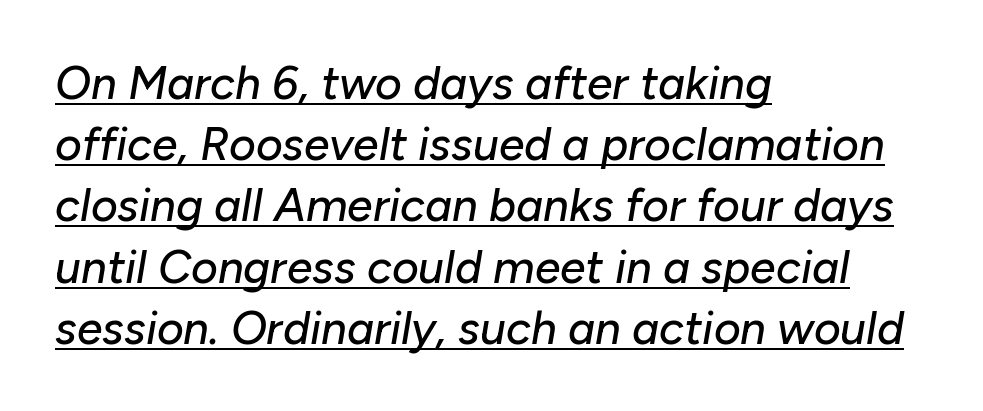
Q: Is the text italic (slanted)? A: Yes, it leans right by about 10 degrees.
Q: Is the text underlined? A: Yes.
Q: How is the paragraph aligned? A: Left-aligned.
Q: Is the spacing between letters normal or unusually wide? A: Normal.
Q: Is the spacing between lines tight, normal or loose? A: Normal.
Q: Width (condensed, normal, or wide)? A: Normal.
Q: Stroke contrast? A: Low.
Q: x-height? A: Medium.
Q: Monospaced? A: No.
